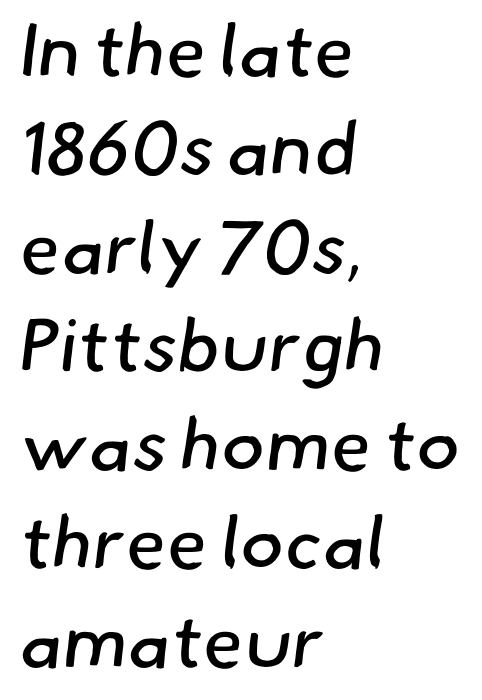
Q: Is the text bold? A: No.
Q: Is the typeface a serif or a sans-serif typeface? A: Sans-serif.
Q: Is the text underlined? A: No.
Q: How is the paragraph aligned? A: Left-aligned.
Q: Is the spacing between letters normal or unusually wide? A: Normal.
Q: Is the spacing between lines tight, normal or loose? A: Normal.
Q: Width (condensed, normal, or wide)? A: Normal.
Q: Stroke contrast? A: Low.
Q: x-height? A: Small.
Q: Monospaced? A: No.
